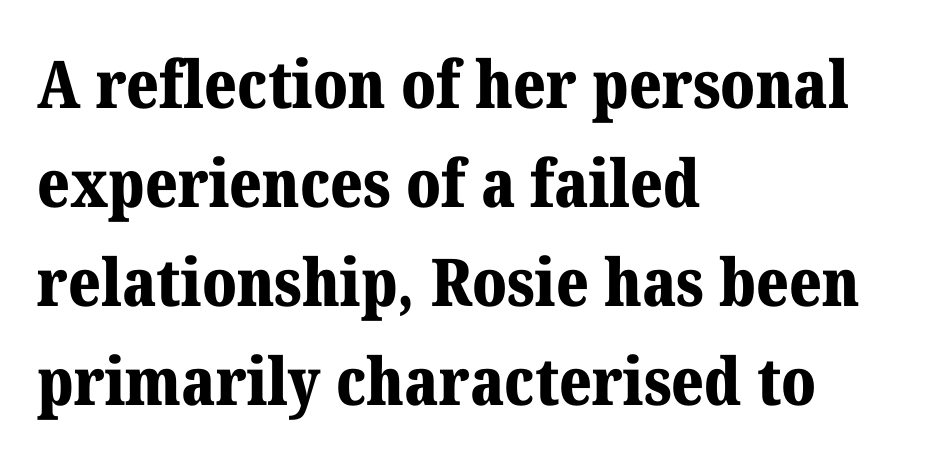
Q: Is the text bold? A: Yes.
Q: Is the text italic (slanted)? A: No, it is upright.
Q: Is the typeface a serif or a sans-serif typeface? A: Serif.
Q: Is the text underlined? A: No.
Q: How is the paragraph aligned? A: Left-aligned.
Q: Is the spacing between letters normal or unusually wide? A: Normal.
Q: Is the spacing between lines tight, normal or loose? A: Normal.
Q: Width (condensed, normal, or wide)? A: Normal.
Q: Stroke contrast? A: Medium.
Q: x-height? A: Medium.
Q: Monospaced? A: No.
